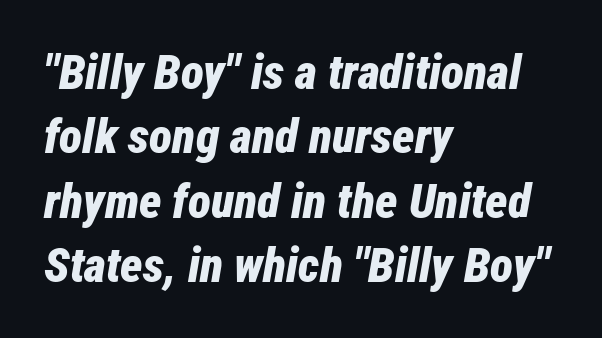
The image shows 48 px bold, condensed type, italic (leaning right); set left-aligned, normal line spacing (1.34x), normal letter spacing, not underlined; low stroke contrast and a medium x-height.
